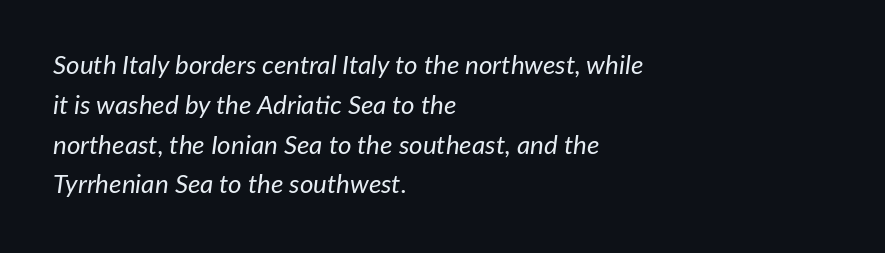
{"italic": "yes", "lean": "right", "slant_degrees": 7, "bold": "no", "underline": "no", "align": "left", "line_spacing": "normal", "line_spacing_ratio": 1.53, "letter_spacing": "normal", "letter_spacing_em": 0.0, "glyph_px": 26}
